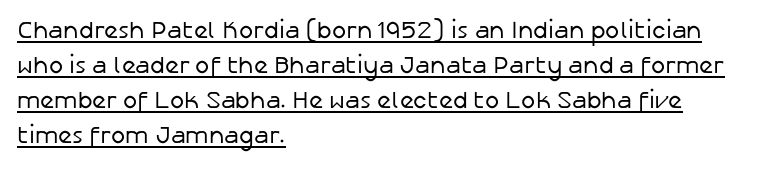
Q: Is the text bold? A: No.
Q: Is the text italic (slanted)? A: No, it is upright.
Q: Is the text underlined? A: Yes.
Q: How is the paragraph aligned? A: Left-aligned.
Q: Is the spacing between letters normal or unusually wide? A: Normal.
Q: Is the spacing between lines tight, normal or loose? A: Normal.
